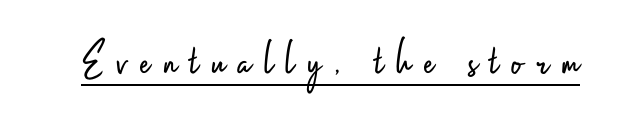
The image shows 52 px light, condensed sans-serif type; set unusually wide letter spacing (+0.25 em), underlined; low stroke contrast and a small x-height.
